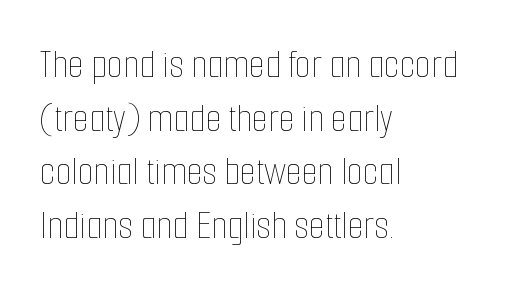
{"italic": "no", "bold": "no", "weight": "thin", "width": "condensed", "stroke_contrast": "low", "x_height": "medium", "monospaced": "no", "underline": "no", "align": "left", "line_spacing": "normal", "line_spacing_ratio": 1.31, "letter_spacing": "normal", "letter_spacing_em": 0.0, "glyph_px": 41}
